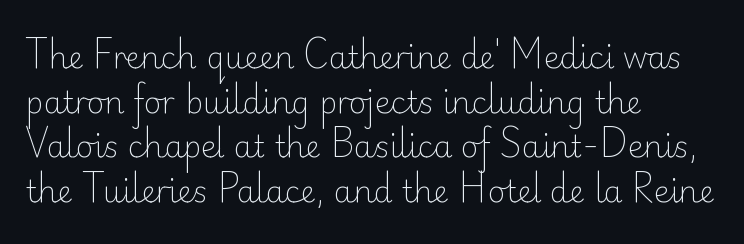
The image shows 30 px light sans-serif type, upright; set left-aligned, normal line spacing (1.49x), normal letter spacing, not underlined; low stroke contrast and a small x-height.
